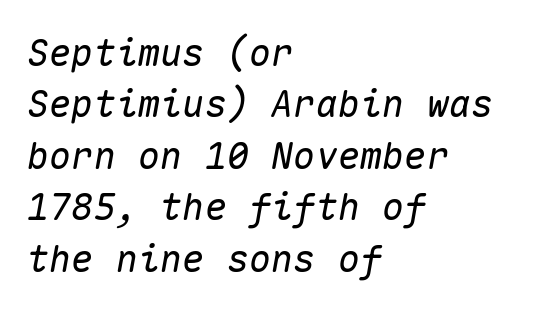
Q: Is the text italic (slanted)? A: Yes, it leans right by about 10 degrees.
Q: Is the text underlined? A: No.
Q: How is the paragraph aligned? A: Left-aligned.
Q: Is the spacing between letters normal or unusually wide? A: Normal.
Q: Is the spacing between lines tight, normal or loose? A: Normal.
Q: Width (condensed, normal, or wide)? A: Normal.
Q: Stroke contrast? A: Medium.
Q: x-height? A: Medium.
Q: Monospaced? A: Yes.
